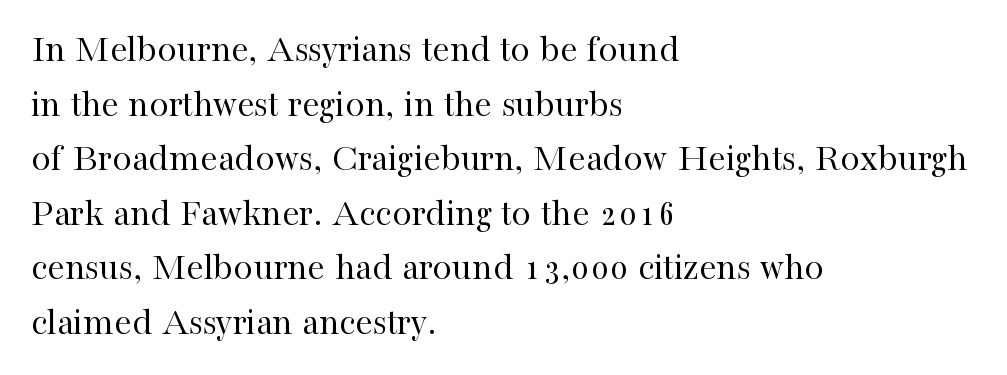
Does the copy run flush right? No — it runs flush left. The block of text has a typical density, with ordinary space between rows. A typesetter would label this face a serif. Is the stroke heavy? The answer is a plain regular-or-lighter. The letters stand straight up with perfectly vertical stems.
